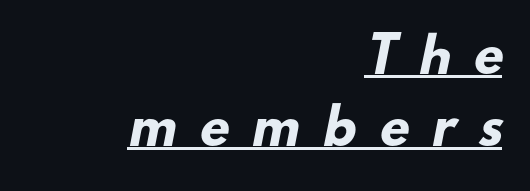
The image shows 48 px heavy sans-serif type; set right-aligned, normal line spacing (1.49x), unusually wide letter spacing (+0.49 em), underlined; low stroke contrast and a small x-height.
